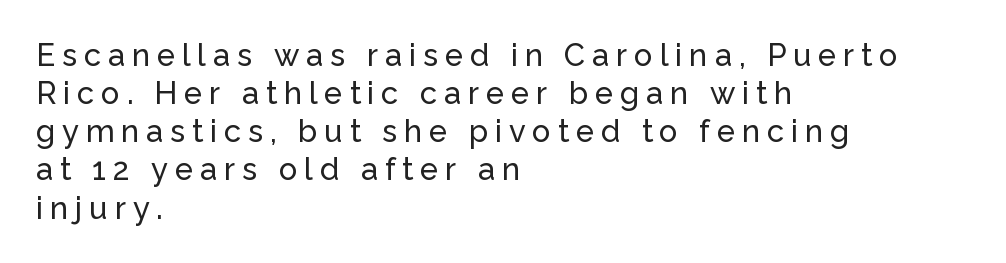
Casual observation: everything's shoved over to the left. Classification — sans serif. This sample uses an upright cut, with every glyph sitting square on the baseline. Only glyphs here, with clear space below each row. Spacing verdict: proportional, widths tailored to each character. This rendering widens character spacing well past its baseline value.
